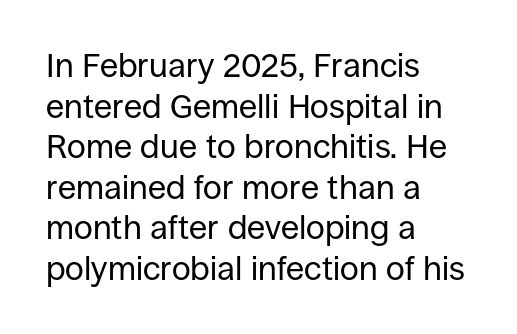
Q: Is the text bold? A: No.
Q: Is the text italic (slanted)? A: No, it is upright.
Q: Is the typeface a serif or a sans-serif typeface? A: Sans-serif.
Q: Is the text underlined? A: No.
Q: How is the paragraph aligned? A: Left-aligned.
Q: Is the spacing between letters normal or unusually wide? A: Normal.
Q: Width (condensed, normal, or wide)? A: Normal.
Q: Stroke contrast? A: Low.
Q: x-height? A: Large.
Q: Monospaced? A: No.
